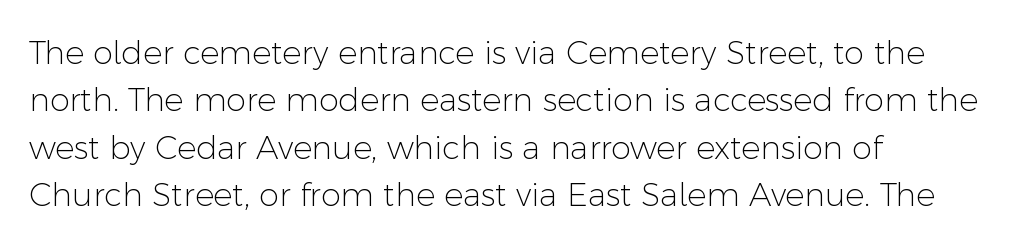
{"serif": "no", "italic": "no", "bold": "no", "weight": "light", "width": "normal", "stroke_contrast": "low", "x_height": "medium", "monospaced": "no", "underline": "no", "align": "left", "line_spacing": "normal", "line_spacing_ratio": 1.48, "letter_spacing": "normal", "letter_spacing_em": 0.0, "glyph_px": 32}
